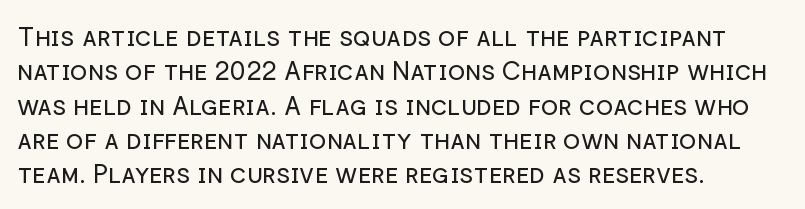
Q: Is the text bold? A: No.
Q: Is the text italic (slanted)? A: No, it is upright.
Q: Is the text underlined? A: No.
Q: How is the paragraph aligned? A: Left-aligned.
Q: Is the spacing between letters normal or unusually wide? A: Normal.
Q: Is the spacing between lines tight, normal or loose? A: Normal.
